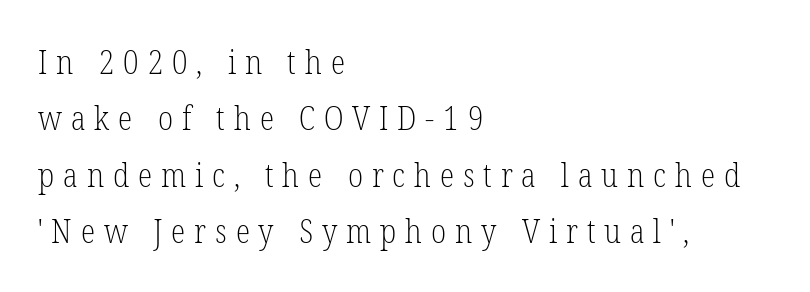
Line beginnings align vertically; line endings do not. The gaps between neighbouring characters are conspicuously large. Italic? Not at all — the glyphs are vertical. Quick note: underline off. Here the designer chose a conventional face with non-uniform glyph widths. Weight: regular or lighter.
